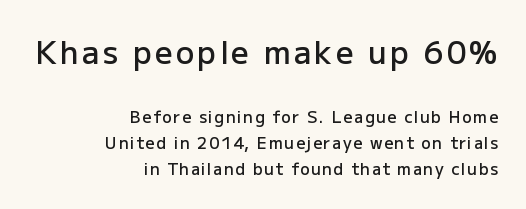
The image shows 31 px semibold sans-serif type, upright; set right-aligned, normal line spacing (1.64x), not underlined; the first (top) block is 1.94x larger; low stroke contrast and a medium x-height.
